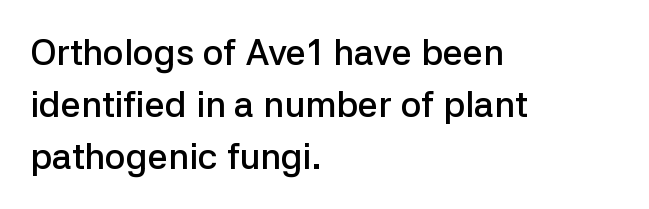
Q: Is the text bold? A: Semi-bold.
Q: Is the text italic (slanted)? A: No, it is upright.
Q: Is the typeface a serif or a sans-serif typeface? A: Sans-serif.
Q: Is the text underlined? A: No.
Q: How is the paragraph aligned? A: Left-aligned.
Q: Is the spacing between letters normal or unusually wide? A: Normal.
Q: Is the spacing between lines tight, normal or loose? A: Normal.
Q: Width (condensed, normal, or wide)? A: Normal.
Q: Stroke contrast? A: Low.
Q: x-height? A: Medium.
Q: Monospaced? A: No.
